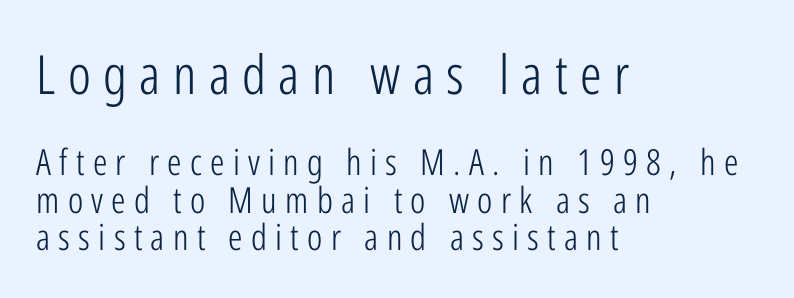
Q: Is the text bold? A: No.
Q: Is the text italic (slanted)? A: No, it is upright.
Q: Is the typeface a serif or a sans-serif typeface? A: Sans-serif.
Q: Is the text underlined? A: No.
Q: How is the paragraph aligned? A: Left-aligned.
Q: Is the spacing between letters normal or unusually wide? A: Unusually wide.
Q: Is the spacing between lines tight, normal or loose? A: Tight.
Q: Which block of text is set in a larger size, the first (top) or the second (bottom)? A: The first (top) one.
Q: Width (condensed, normal, or wide)? A: Condensed.
Q: Stroke contrast? A: Low.
Q: x-height? A: Medium.
Q: Monospaced? A: No.
